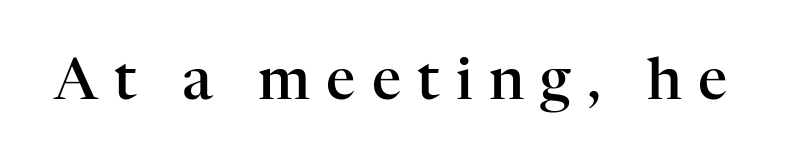
{"serif": "yes", "italic": "no", "bold": "semi", "weight": "semibold", "width": "normal", "stroke_contrast": "high", "x_height": "medium", "monospaced": "no", "underline": "no", "letter_spacing": "wide", "letter_spacing_em": 0.28, "glyph_px": 58}
